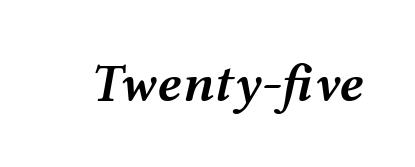
The image shows 54 px semibold, wide type, italic (leaning right); set normal letter spacing, not underlined; medium stroke contrast and a medium x-height.
